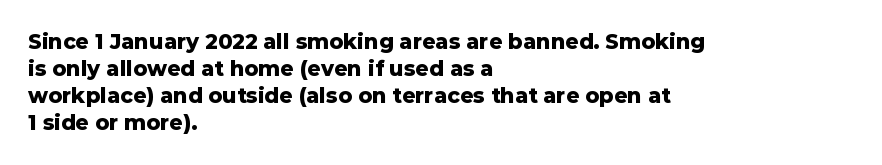
{"italic": "no", "bold": "yes", "underline": "no", "align": "left", "line_spacing": "normal", "line_spacing_ratio": 1.29, "letter_spacing": "normal", "letter_spacing_em": 0.0, "glyph_px": 21}
